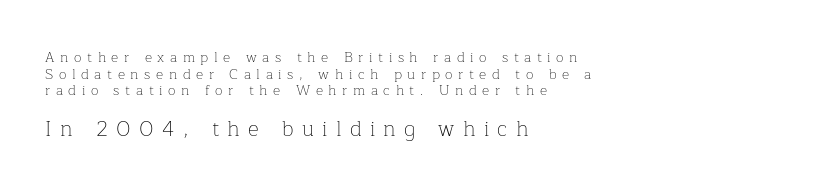
{"italic": "no", "bold": "no", "underline": "no", "align": "left", "line_spacing_ratio": 1.18, "letter_spacing": "wide", "letter_spacing_em": 0.4, "larger_block": "second", "size_ratio": 1.5, "glyph_px": 21}
